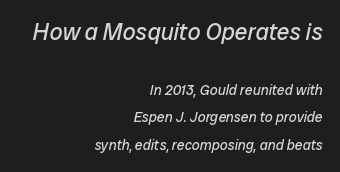
The image shows 23 px text type, italic (leaning right); set right-aligned, loose line spacing (1.97x), normal letter spacing, not underlined; the first (top) block is 1.64x larger.
